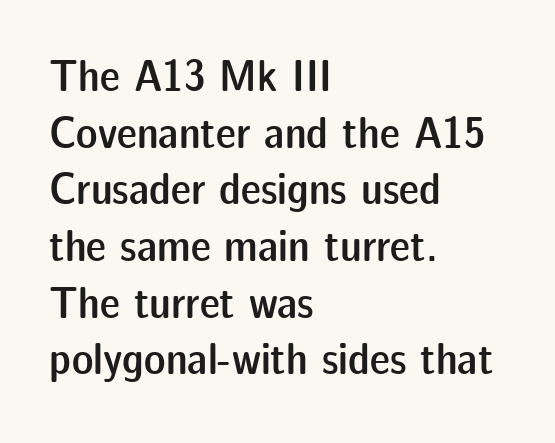
{"serif": "no", "italic": "no", "bold": "semi", "weight": "semibold", "width": "normal", "stroke_contrast": "low", "x_height": "medium", "monospaced": "no", "underline": "no", "align": "left", "line_spacing": "normal", "line_spacing_ratio": 1.26, "letter_spacing": "normal", "letter_spacing_em": 0.0, "glyph_px": 45}
